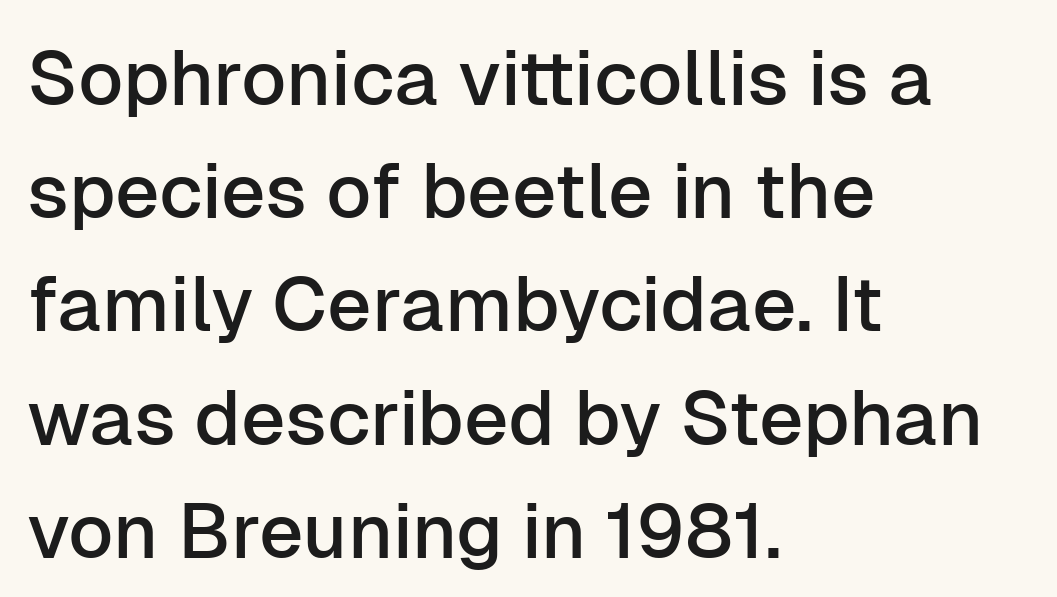
This sample uses a sans-serif face. Reading down the block, your eye returns to a fixed left position each line. The passage shown has conventional tracking throughout. These lines were composed using upright roman letters. Type without underlining. Baseline-to-baseline distance is the conventional proportion of letter height.
